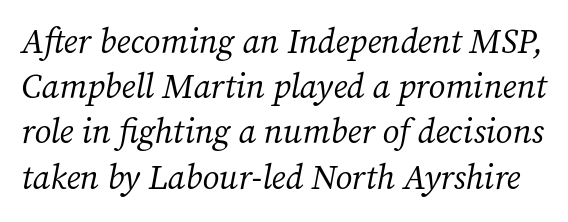
A typesetter would label this face a serif. The strokes carry an ordinary text weight at most. The whole block is typeset with a tilt. The zone under the glyphs is completely vacant.
